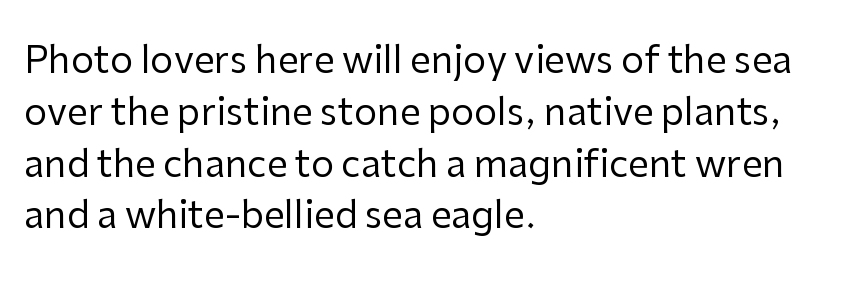
The image shows 37 px regular-weight sans-serif type, upright; set left-aligned, normal line spacing (1.4x), normal letter spacing, not underlined; low stroke contrast and a medium x-height.
